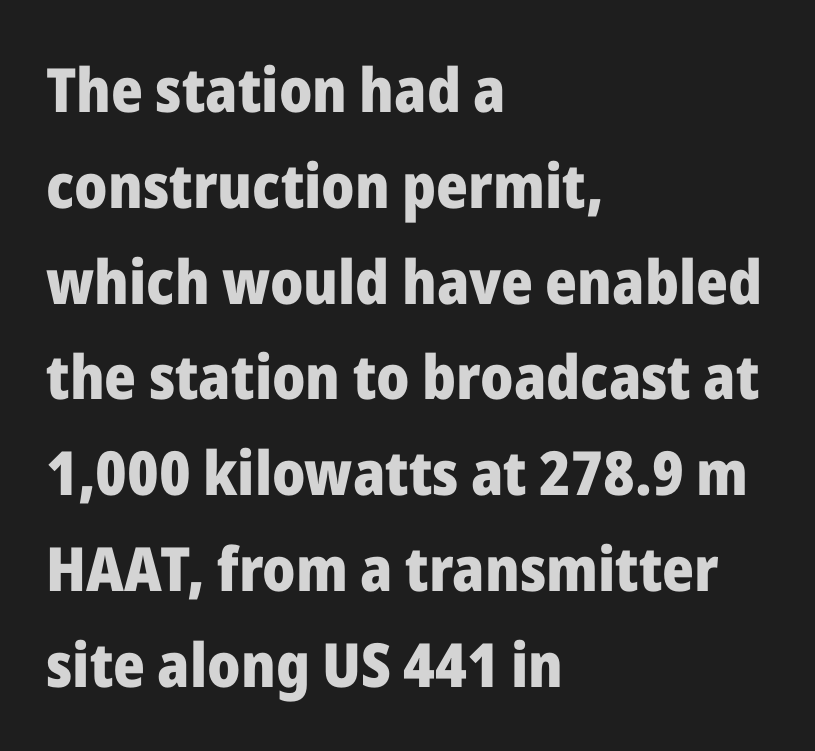
The image shows 61 px heavy sans-serif type, upright; set left-aligned, normal line spacing (1.57x), normal letter spacing, not underlined; low stroke contrast and a medium x-height.
